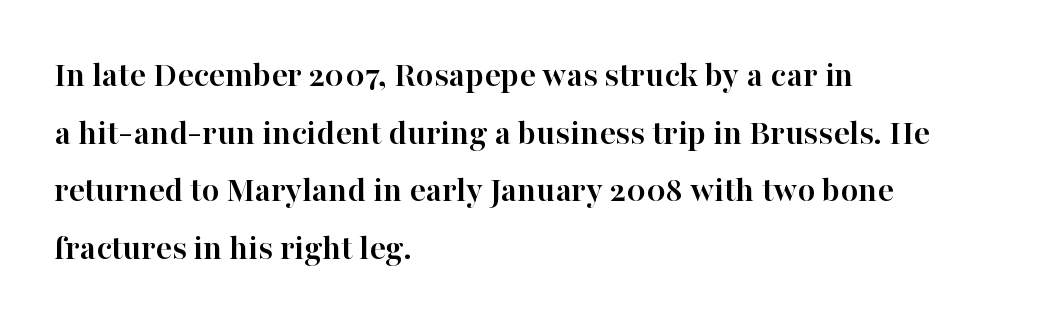
{"serif": "yes", "italic": "no", "bold": "yes", "weight": "semibold", "width": "normal", "stroke_contrast": "high", "x_height": "medium", "monospaced": "no", "underline": "no", "align": "left", "line_spacing": "normal", "line_spacing_ratio": 1.6, "letter_spacing": "normal", "letter_spacing_em": 0.0, "glyph_px": 36}
